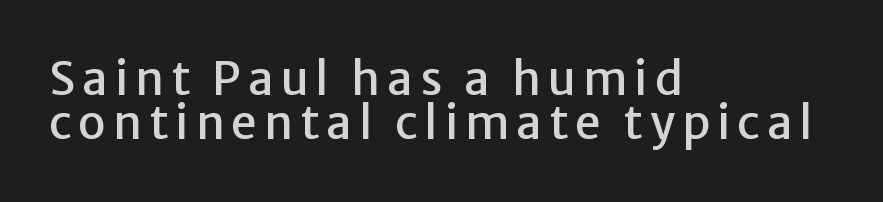
The image shows 46 px sans-serif type, upright; set left-aligned, tight line spacing (0.96x), not underlined; low stroke contrast and a medium x-height.
